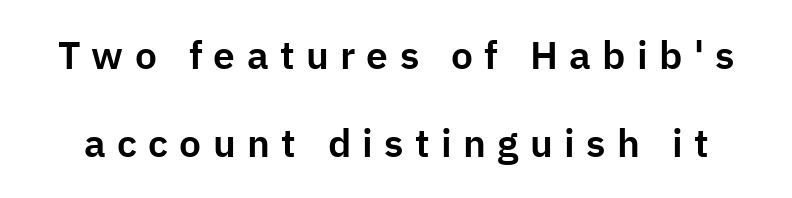
The image shows 39 px sans-serif type, upright; set loose line spacing (2.26x), unusually wide letter spacing (+0.29 em), not underlined; low stroke contrast and a medium x-height.
